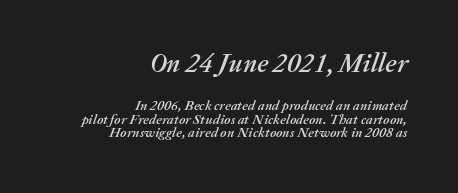
{"italic": "yes", "lean": "right", "slant_degrees": 20, "underline": "no", "align": "right", "line_spacing": "tight", "line_spacing_ratio": 0.98, "letter_spacing": "normal", "letter_spacing_em": 0.0, "larger_block": "first", "size_ratio": 1.93, "glyph_px": 27}
